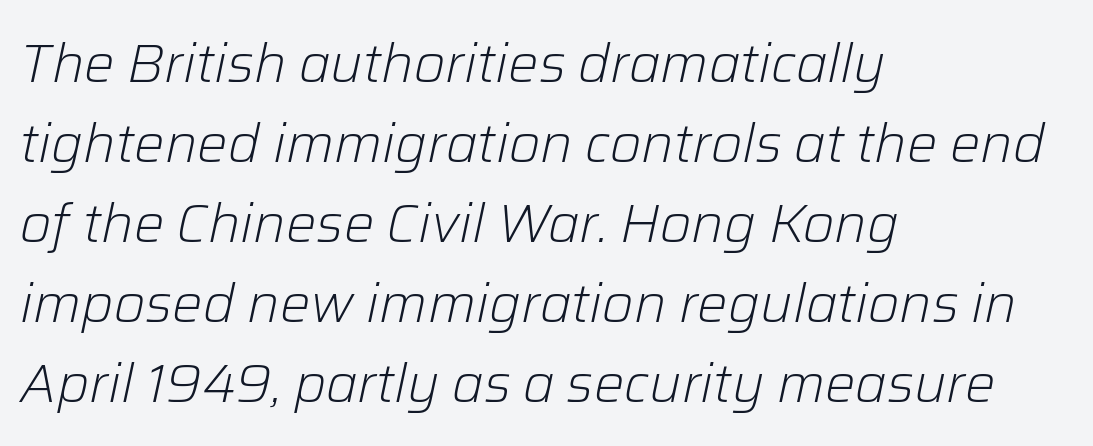
{"italic": "yes", "lean": "right", "slant_degrees": 12, "bold": "no", "weight": "light", "width": "normal", "stroke_contrast": "low", "x_height": "medium", "monospaced": "no", "underline": "no", "align": "left", "line_spacing": "normal", "line_spacing_ratio": 1.48, "letter_spacing": "normal", "letter_spacing_em": 0.0, "glyph_px": 54}
